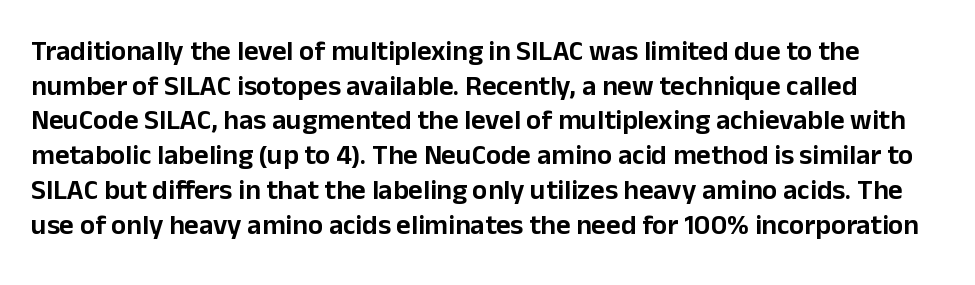
The image shows 28 px sans-serif type, upright; set line spacing 1.24x, normal letter spacing, not underlined; low stroke contrast and a medium x-height.
